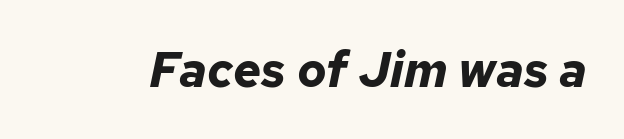
The image shows 49 px bold type, italic (leaning right); set normal letter spacing, not underlined; low stroke contrast and a medium x-height.
